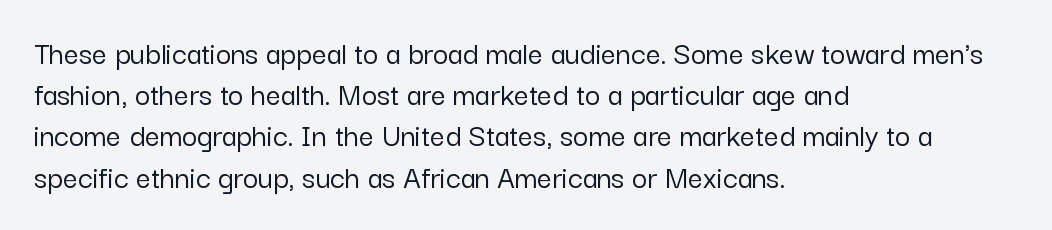
Q: Is the text italic (slanted)? A: No, it is upright.
Q: Is the typeface a serif or a sans-serif typeface? A: Sans-serif.
Q: Is the text underlined? A: No.
Q: How is the paragraph aligned? A: Left-aligned.
Q: Is the spacing between letters normal or unusually wide? A: Normal.
Q: Is the spacing between lines tight, normal or loose? A: Normal.
Q: Width (condensed, normal, or wide)? A: Normal.
Q: Stroke contrast? A: Low.
Q: x-height? A: Medium.
Q: Monospaced? A: No.
